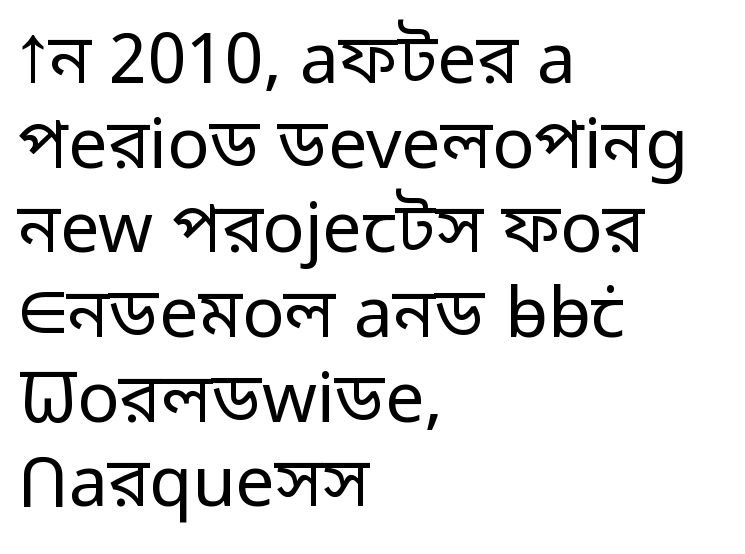
The font family rendered here belongs to the sans-serif group. The typography opts for an upright posture over an oblique one. Rule under the text: the space is simply empty. These glyphs show unthickened strokes, regular width or finer. These lines are rendered in a variable-pitch font.
